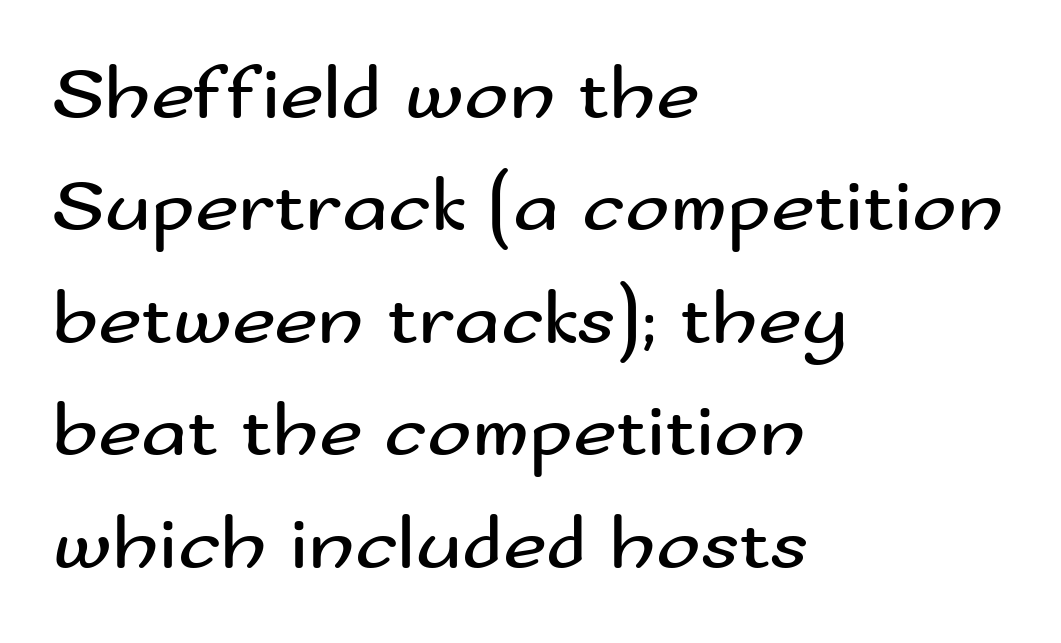
The cut favours lightness, reaching ordinary text weight at its darkest. The horizontal fit of the characters is conventional and even. Does the lettering tilt? It doesn't — this is upright. Each letter keeps its own natural width here, so spacing adapts to shape. The rag falls on the right side of this text block.
